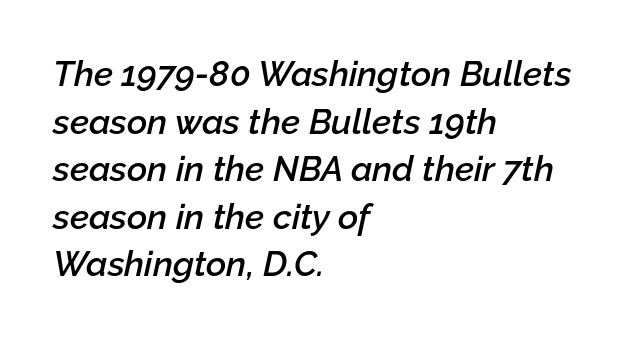
The image shows 35 px semibold type, italic (leaning right); set left-aligned, normal line spacing (1.36x), normal letter spacing, not underlined; low stroke contrast and a medium x-height.
